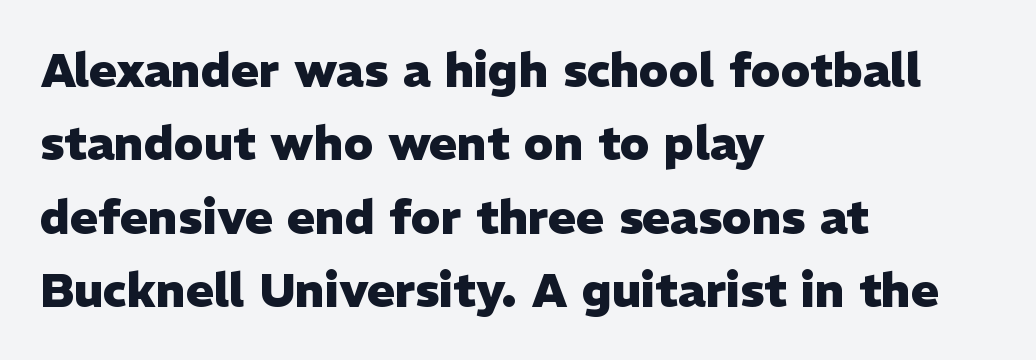
The image shows 47 px heavy sans-serif type, upright; set left-aligned, normal line spacing (1.56x), normal letter spacing, not underlined; low stroke contrast and a medium x-height.
